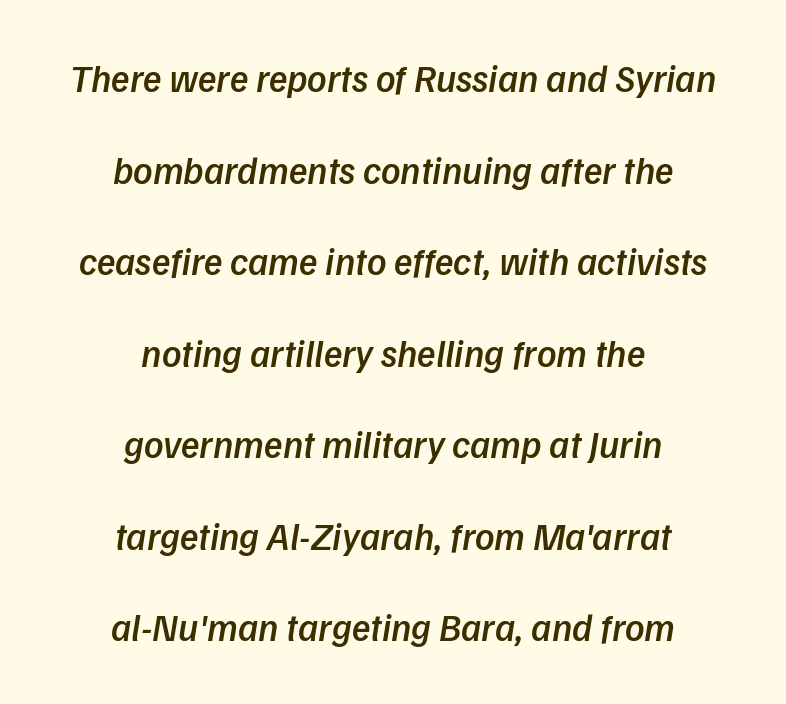
The image shows 38 px semibold sans-serif type; set centered, loose line spacing (2.41x), normal letter spacing, not underlined; low stroke contrast and a medium x-height.
